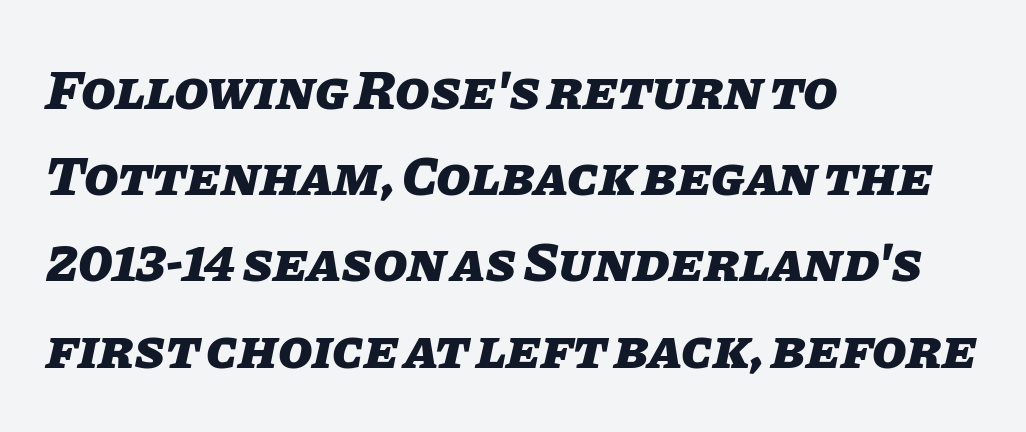
{"italic": "yes", "lean": "right", "slant_degrees": 11, "bold": "yes", "weight": "heavy", "width": "normal", "stroke_contrast": "low", "x_height": "large", "monospaced": "no", "underline": "no", "align": "left", "line_spacing": "normal", "line_spacing_ratio": 1.54, "letter_spacing": "normal", "letter_spacing_em": 0.0, "glyph_px": 56}
